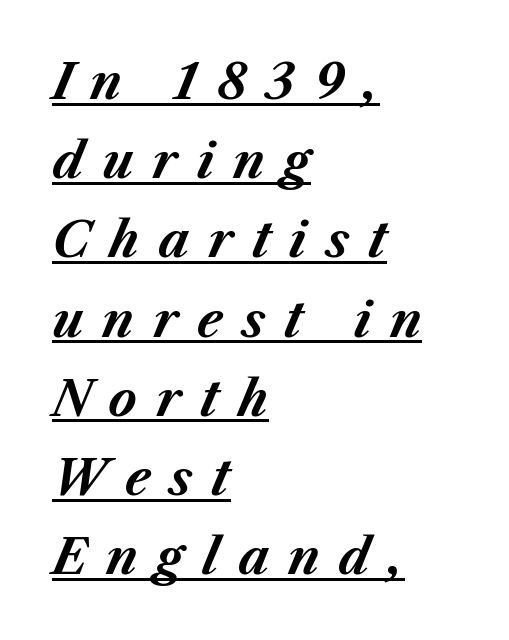
Q: Is the text bold? A: Yes.
Q: Is the text italic (slanted)? A: Yes, it leans right by about 23 degrees.
Q: Is the text underlined? A: Yes.
Q: How is the paragraph aligned? A: Left-aligned.
Q: Is the spacing between letters normal or unusually wide? A: Unusually wide.
Q: Is the spacing between lines tight, normal or loose? A: Normal.
Q: Width (condensed, normal, or wide)? A: Normal.
Q: Stroke contrast? A: Medium.
Q: x-height? A: Medium.
Q: Monospaced? A: No.
